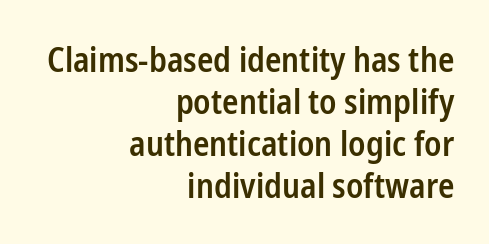
Style check: upright. The line texture is even and compact thanks to regular tracking. The baseline area is clear. Stems and bowls a touch heavier than normal — semibold.
